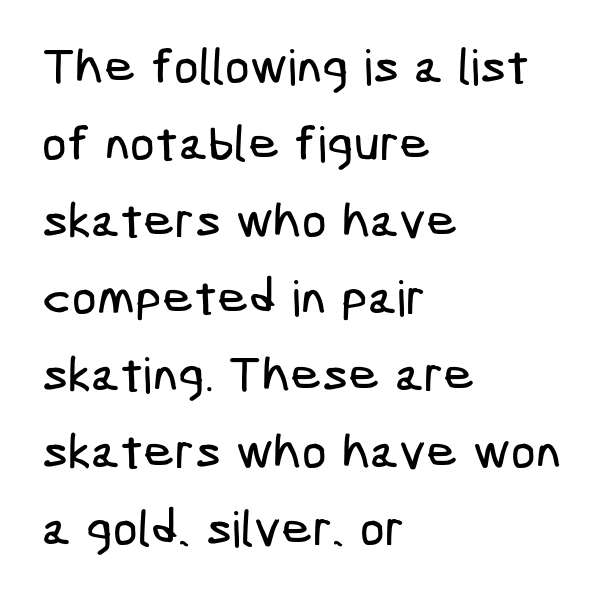
Q: Is the typeface a serif or a sans-serif typeface? A: Sans-serif.
Q: Is the text underlined? A: No.
Q: How is the paragraph aligned? A: Left-aligned.
Q: Is the spacing between letters normal or unusually wide? A: Normal.
Q: Is the spacing between lines tight, normal or loose? A: Normal.
Q: Width (condensed, normal, or wide)? A: Condensed.
Q: Stroke contrast? A: Low.
Q: x-height? A: Medium.
